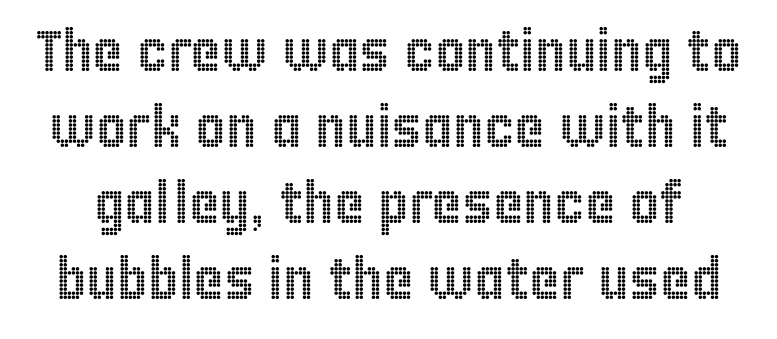
This rendering leaves character spacing at its baseline value. Summary of vertical rhythm: regular, with standard interline spacing. Tall strokes in this sample are plumb rather than angled. A typesetter would call this proportional, since set widths differ per character. The strip under each line holds only bare page.
